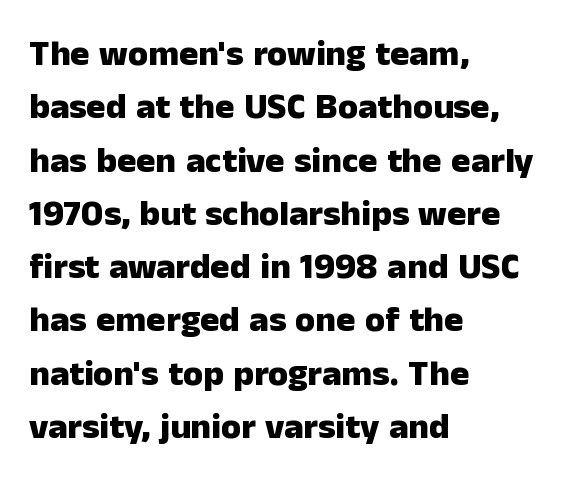
Caption: multi-line text, flush left, ragged right. Each letter keeps its own natural width here, so spacing adapts to shape. Leading: standard. Caption: standard tracking, unaltered. Emphasis by weight is at full strength: bold. Are there feet on the stems? There aren't — it's a sans.
